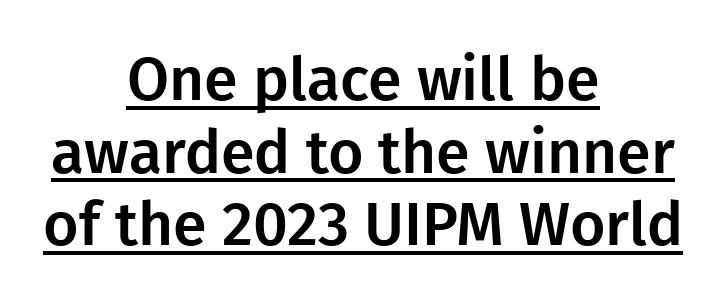
Inter-character spacing is left at the font's built-in metrics. The face used here is proportionally spaced, like ordinary book or web type. The whitespace from short lines is split evenly between both sides. The glyphs in this specimen are sans serif. The glyphs are accompanied by a horizontal stroke just below them. This is the regular roman posture of the typeface.
